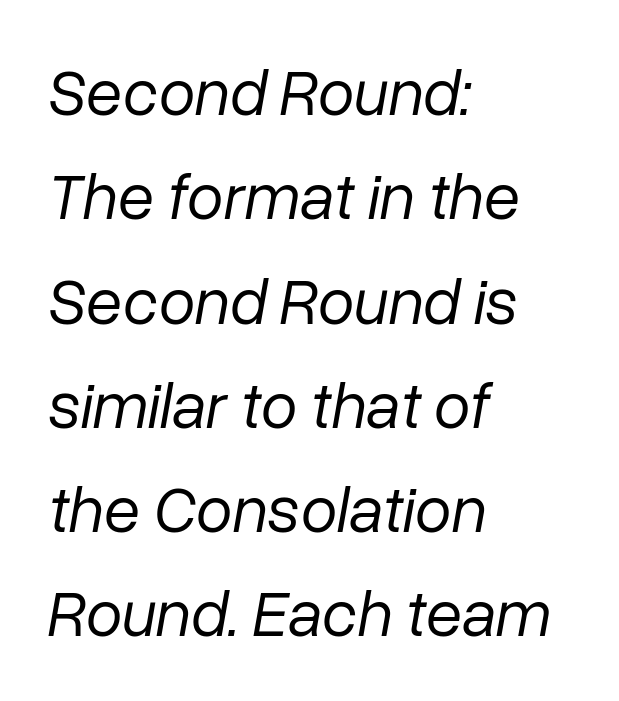
{"italic": "yes", "lean": "right", "slant_degrees": 10, "bold": "no", "weight": "regular", "width": "normal", "stroke_contrast": "low", "x_height": "medium", "monospaced": "no", "underline": "no", "align": "left", "line_spacing": "normal", "line_spacing_ratio": 1.58, "letter_spacing": "normal", "letter_spacing_em": 0.0, "glyph_px": 66}
